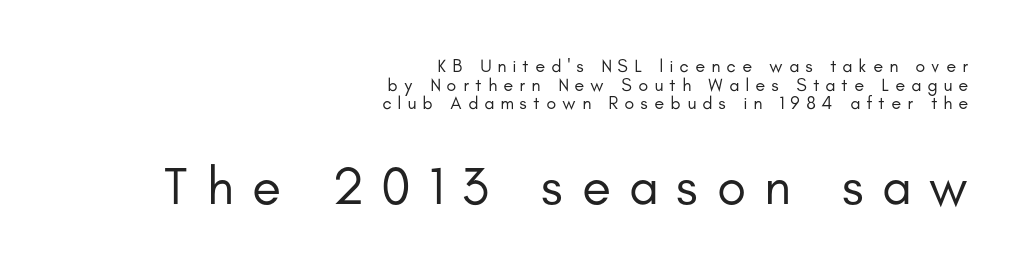
{"serif": "no", "italic": "no", "bold": "no", "weight": "regular", "width": "normal", "stroke_contrast": "low", "x_height": "small", "monospaced": "no", "underline": "no", "align": "right", "line_spacing": "tight", "line_spacing_ratio": 1.04, "letter_spacing": "wide", "letter_spacing_em": 0.35, "larger_block": "second", "size_ratio": 2.94, "glyph_px": 53}
